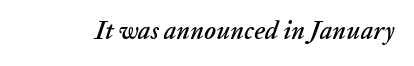
Just letters on the line, the space beneath them empty. The glyphs look as if they've been sheared to an angle. Each word holds together tightly as a unit, with standard inter-letter gaps.
